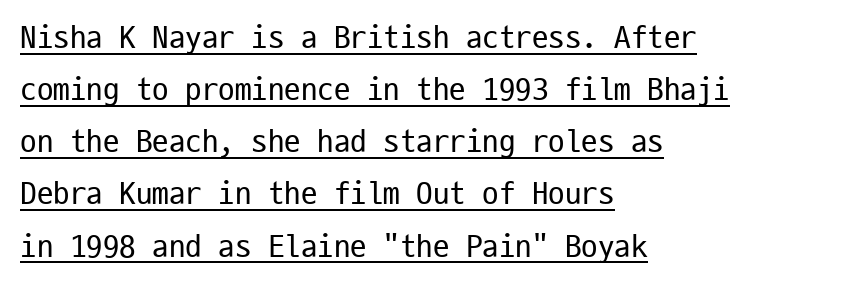
The image shows 33 px regular-weight, condensed sans-serif type, upright, monospaced; set left-aligned, normal line spacing (1.58x), normal letter spacing, underlined; low stroke contrast and a medium x-height.
